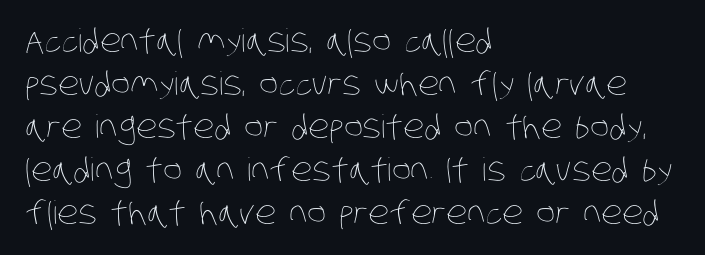
Do the characters align in a grid? No, the font is proportional. Each new line begins a customary step beneath the previous one. A classic flush-left, rag-right setting is used for this passage. Underline: absent. Heaviness? Minimal to ordinary, like unemphasized prose.
